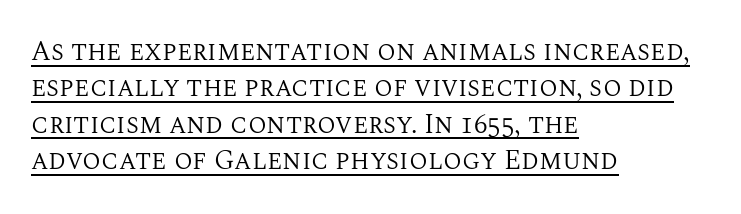
The image shows 27 px text type, upright; set left-aligned, normal line spacing (1.35x), normal letter spacing, underlined.
